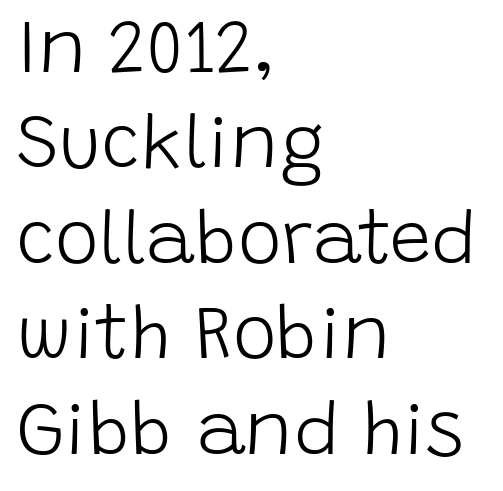
Q: Is the text bold? A: No.
Q: Is the text italic (slanted)? A: No, it is upright.
Q: Is the typeface a serif or a sans-serif typeface? A: Sans-serif.
Q: Is the text underlined? A: No.
Q: How is the paragraph aligned? A: Left-aligned.
Q: Is the spacing between letters normal or unusually wide? A: Normal.
Q: Is the spacing between lines tight, normal or loose? A: Normal.
Q: Width (condensed, normal, or wide)? A: Normal.
Q: Stroke contrast? A: Low.
Q: x-height? A: Large.
Q: Monospaced? A: No.
